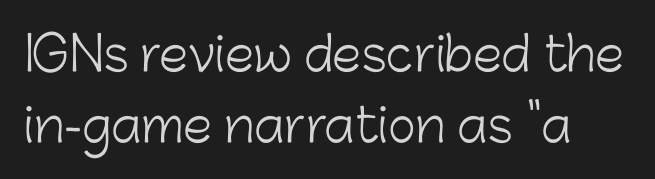
Observe the absence of serifs on each vertical stroke in this sample. Do the characters align in a grid? No, the font is proportional. Descenders hang freely into open space. Interline gaps are of average width in this sample.
